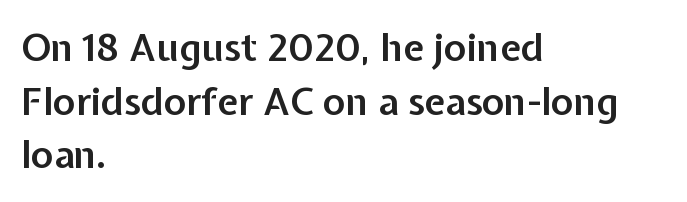
Every row of glyphs begins at an identical x-position on the left. Here the designer chose a conventional face with non-uniform glyph widths. The line-height multiplier appears to be the usual default. Upright lettering throughout. The strokes are fattened partway — semibold, not bold.
